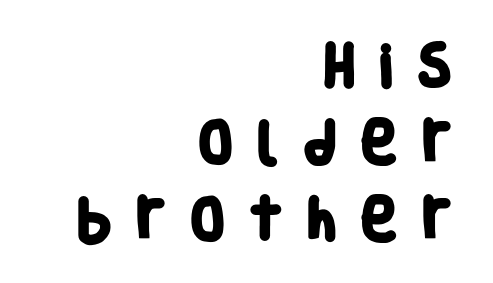
{"serif": "no", "bold": "yes", "weight": "heavy", "width": "condensed", "stroke_contrast": "low", "x_height": "large", "monospaced": "no", "underline": "no", "align": "right", "line_spacing": "normal", "line_spacing_ratio": 1.64, "letter_spacing": "wide", "letter_spacing_em": 0.47, "glyph_px": 47}
